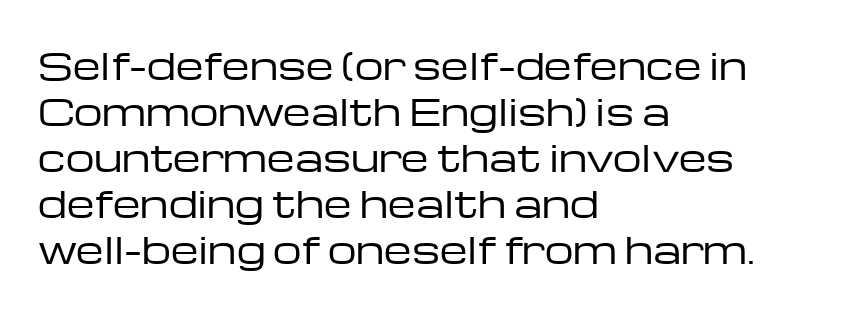
Q: Is the text bold? A: No.
Q: Is the text italic (slanted)? A: No, it is upright.
Q: Is the typeface a serif or a sans-serif typeface? A: Sans-serif.
Q: Is the text underlined? A: No.
Q: How is the paragraph aligned? A: Left-aligned.
Q: Is the spacing between letters normal or unusually wide? A: Normal.
Q: Is the spacing between lines tight, normal or loose? A: Normal.
Q: Width (condensed, normal, or wide)? A: Wide.
Q: Stroke contrast? A: Low.
Q: x-height? A: Medium.
Q: Monospaced? A: No.
